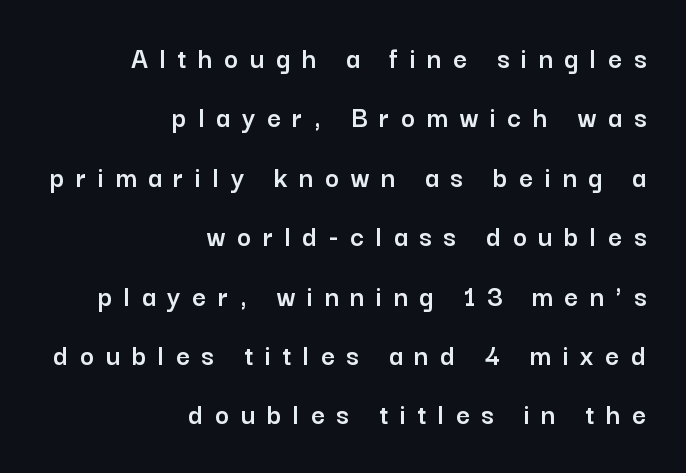
The typeface chosen for these lines omits serifs. Rendered with straight, roman letterforms. Underlining? Definitely not there. Loose tracking; the words dissolve into strings of separated letters. This sample has the flowing, uneven cadence of proportional lettering. What's the leading like? Stretched, with rows far apart.
